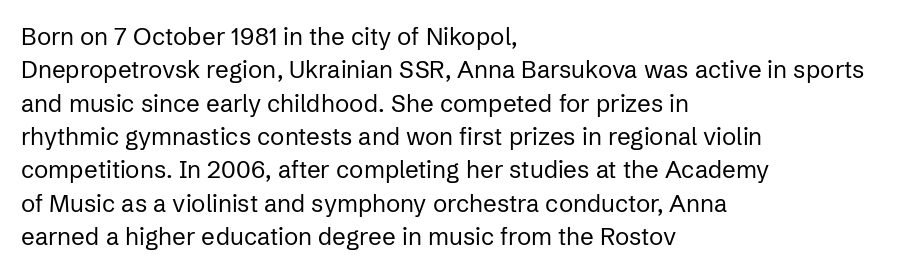
{"italic": "no", "bold": "no", "underline": "no", "align": "left", "line_spacing": "normal", "line_spacing_ratio": 1.39, "letter_spacing": "normal", "letter_spacing_em": 0.0, "glyph_px": 24}
